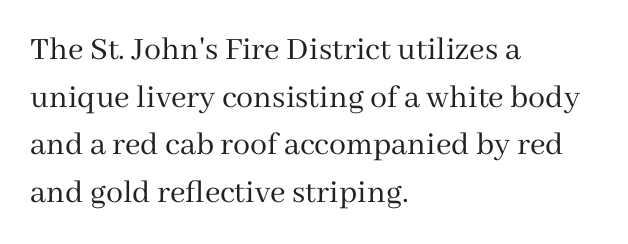
Q: Is the text bold? A: No.
Q: Is the text italic (slanted)? A: No, it is upright.
Q: Is the typeface a serif or a sans-serif typeface? A: Serif.
Q: Is the text underlined? A: No.
Q: How is the paragraph aligned? A: Left-aligned.
Q: Is the spacing between letters normal or unusually wide? A: Normal.
Q: Is the spacing between lines tight, normal or loose? A: Normal.
Q: Width (condensed, normal, or wide)? A: Normal.
Q: Stroke contrast? A: Medium.
Q: x-height? A: Medium.
Q: Monospaced? A: No.
